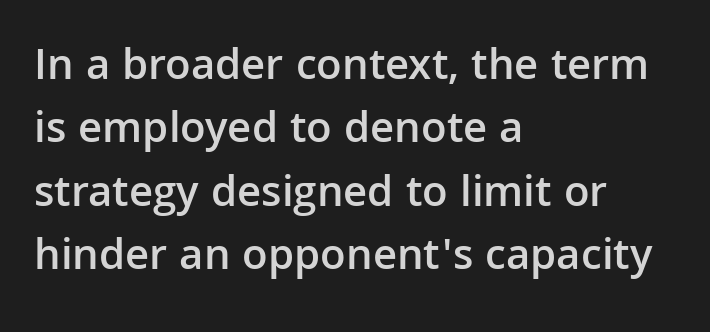
Q: Is the text bold? A: Semi-bold.
Q: Is the text italic (slanted)? A: No, it is upright.
Q: Is the typeface a serif or a sans-serif typeface? A: Sans-serif.
Q: Is the text underlined? A: No.
Q: How is the paragraph aligned? A: Left-aligned.
Q: Is the spacing between letters normal or unusually wide? A: Normal.
Q: Is the spacing between lines tight, normal or loose? A: Normal.
Q: Width (condensed, normal, or wide)? A: Normal.
Q: Stroke contrast? A: Low.
Q: x-height? A: Medium.
Q: Monospaced? A: No.
